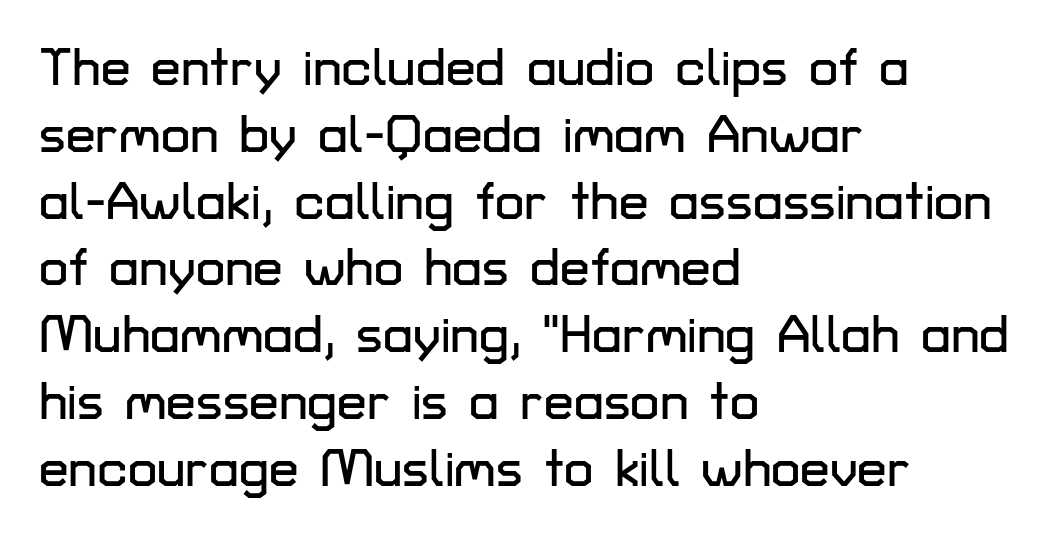
{"serif": "no", "italic": "no", "width": "normal", "stroke_contrast": "low", "x_height": "medium", "monospaced": "no", "underline": "no", "align": "left", "line_spacing": "normal", "line_spacing_ratio": 1.26, "letter_spacing": "normal", "letter_spacing_em": 0.0, "glyph_px": 53}
